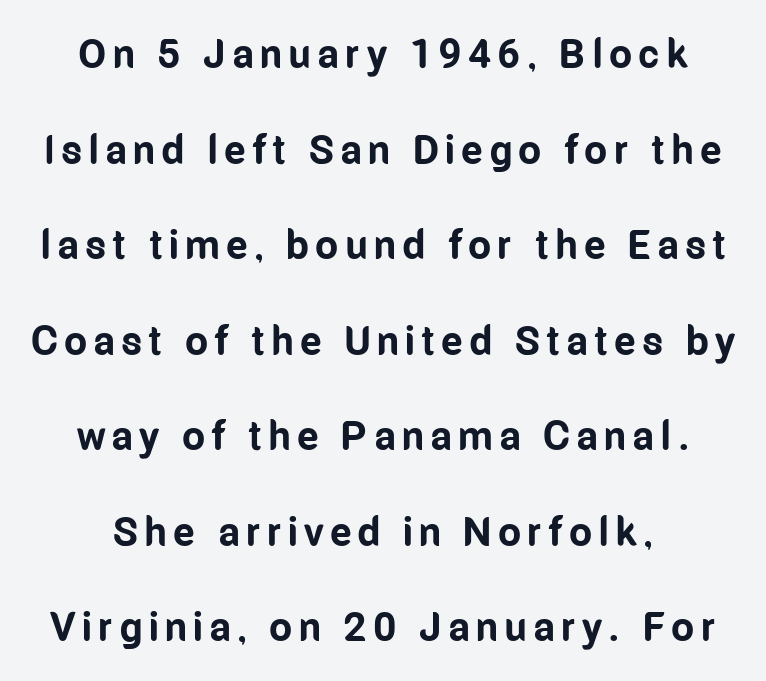
The rendering shows plain stroke endings on the letterforms — a sans-serif design. Varying glyph widths throughout — classic text-font behaviour. Do the letters lean? They stand straight. Weight check: bold — yes, fully.
